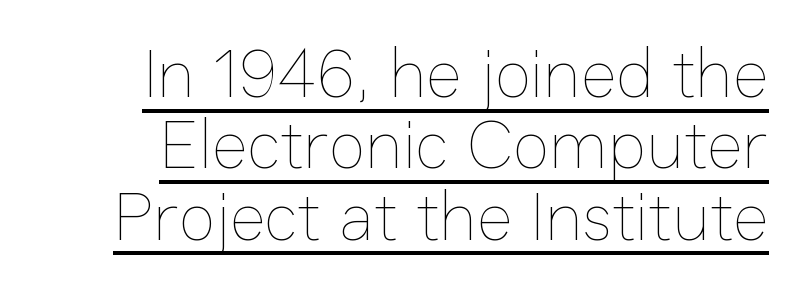
{"italic": "no", "bold": "no", "weight": "thin", "width": "normal", "stroke_contrast": "low", "x_height": "medium", "monospaced": "no", "underline": "yes", "line_spacing": "tight", "line_spacing_ratio": 1.05, "letter_spacing": "normal", "letter_spacing_em": 0.0, "glyph_px": 68}
